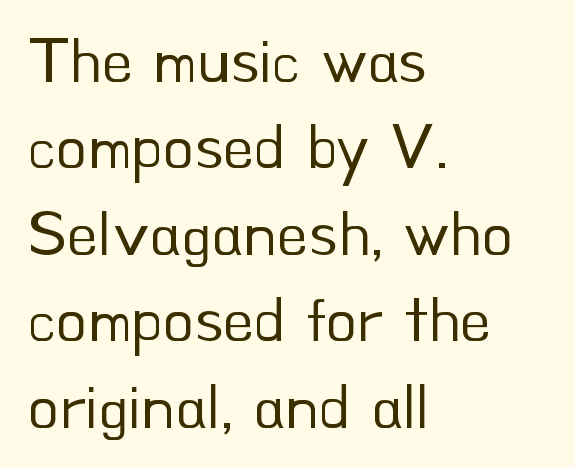
Q: Is the text bold? A: No.
Q: Is the text italic (slanted)? A: No, it is upright.
Q: Is the typeface a serif or a sans-serif typeface? A: Sans-serif.
Q: Is the text underlined? A: No.
Q: How is the paragraph aligned? A: Left-aligned.
Q: Is the spacing between letters normal or unusually wide? A: Normal.
Q: Is the spacing between lines tight, normal or loose? A: Normal.
Q: Width (condensed, normal, or wide)? A: Normal.
Q: Stroke contrast? A: Low.
Q: x-height? A: Small.
Q: Monospaced? A: No.
